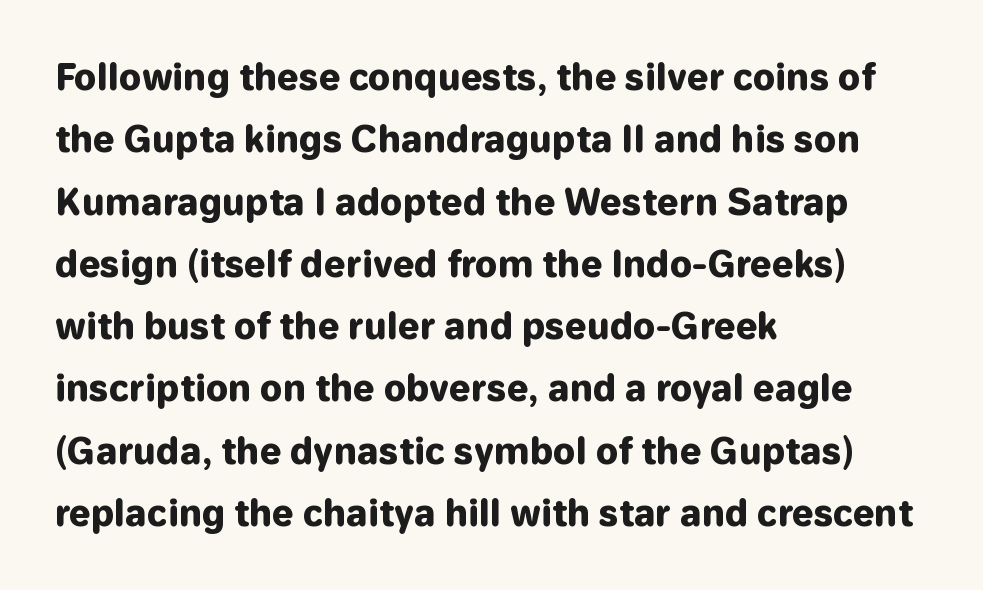
Glyph-to-glyph distance matches everyday printed text. Heft: maximum for text — a bold. A roman cut, with each character standing at attention. Grotesque or geometric, the face here clearly has no serifs. Only glyphs here, with clear space below each row. This rendering uses left alignment, leaving the right contour irregular.
